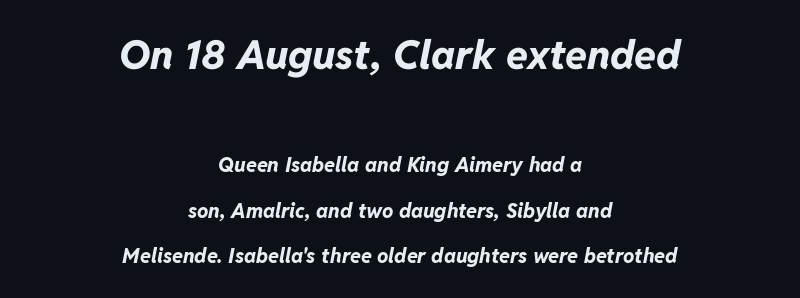
Is the type bold? Yes — the strokes are clearly thick and heavy. Is the block centered? Yes — each line is placed symmetrically about the middle. Words appear dense and cohesive because spacing is normal. Character size in the leading block exceeds that of the trailing block. If you drew a line through each stem, it would be angled.
